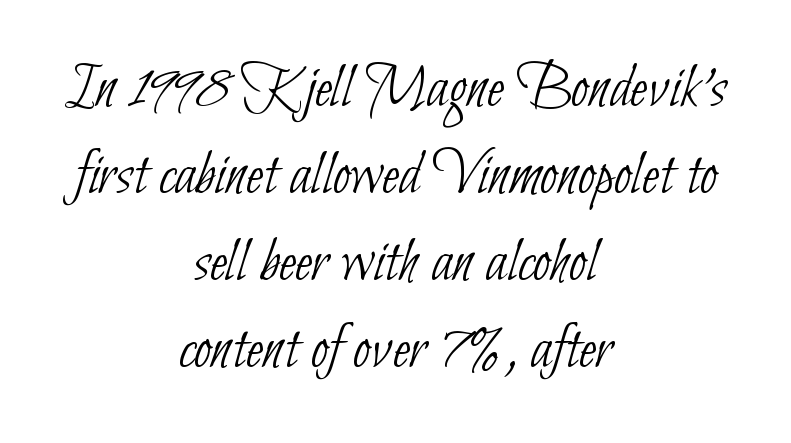
{"serif": "no", "bold": "no", "weight": "thin", "width": "condensed", "stroke_contrast": "low", "x_height": "small", "monospaced": "no", "underline": "no", "align": "center", "line_spacing": "normal", "line_spacing_ratio": 1.36, "letter_spacing": "normal", "letter_spacing_em": 0.0, "glyph_px": 64}
